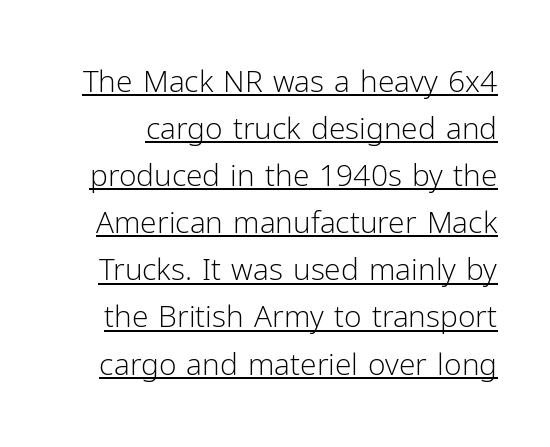
{"serif": "no", "italic": "no", "bold": "no", "weight": "light", "width": "normal", "stroke_contrast": "low", "x_height": "medium", "monospaced": "no", "underline": "yes", "line_spacing": "normal", "line_spacing_ratio": 1.57, "letter_spacing": "normal", "letter_spacing_em": 0.0, "glyph_px": 30}
